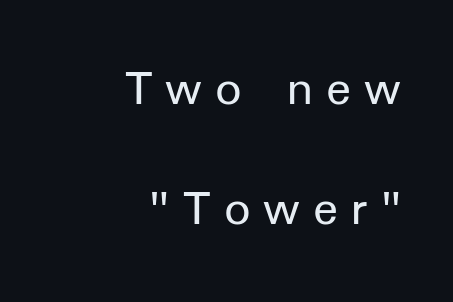
Tall strokes in this sample are plumb rather than angled. The passage is arranged like a letterhead date or caption credit — flush right. The face used here is proportionally spaced, like ordinary book or web type. A clean baseline with only descenders dipping below it.
